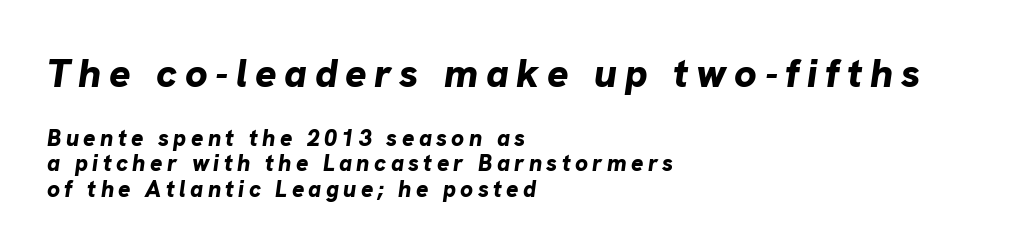
Q: Is the text bold? A: Yes.
Q: Is the text italic (slanted)? A: Yes, it leans right by about 8 degrees.
Q: Is the text underlined? A: No.
Q: How is the paragraph aligned? A: Left-aligned.
Q: Is the spacing between lines tight, normal or loose? A: Tight.
Q: Which block of text is set in a larger size, the first (top) or the second (bottom)? A: The first (top) one.
Q: Width (condensed, normal, or wide)? A: Normal.
Q: Stroke contrast? A: Low.
Q: x-height? A: Medium.
Q: Monospaced? A: No.
